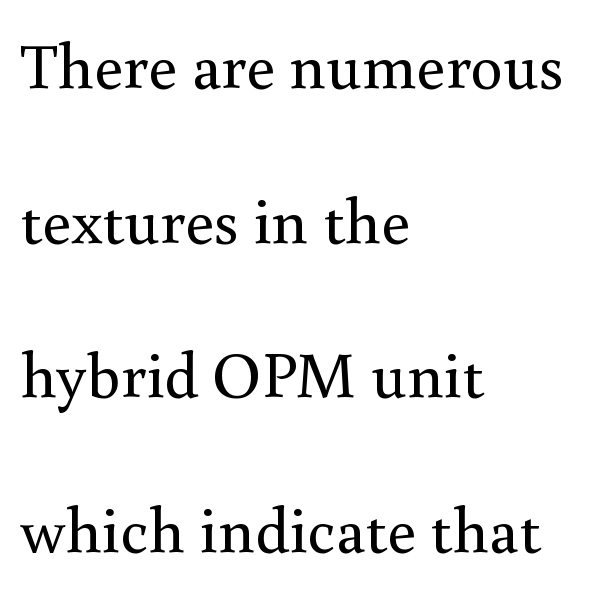
The passage is arranged the way most books set body copy — flush left. Looks like regular typesetting: each glyph gets only the width it needs. What stands out about the letter spacing? Nothing — it is the standard amount. Serif or sans? Serif — the stroke terminals have little feet. A light-to-regular cut is what we see here.
